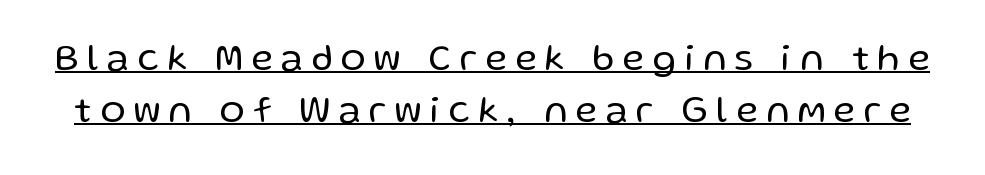
The gaps between neighbouring characters are conspicuously large. Normally led — the rows are evenly, conventionally spaced. Here the designer chose a conventional face with non-uniform glyph widths. A typesetter would mark this as roman, not italic. Stroke mass is kept to a normal reading level or below.
